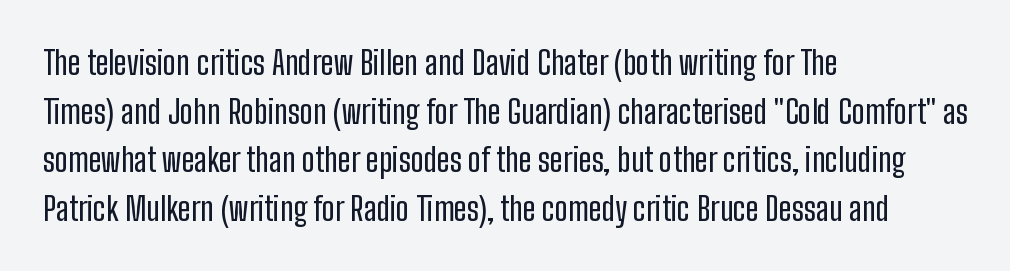
{"serif": "no", "italic": "no", "width": "condensed", "stroke_contrast": "low", "x_height": "medium", "monospaced": "no", "underline": "no", "align": "left", "line_spacing": "normal", "line_spacing_ratio": 1.52, "letter_spacing": "normal", "letter_spacing_em": 0.0, "glyph_px": 32}
